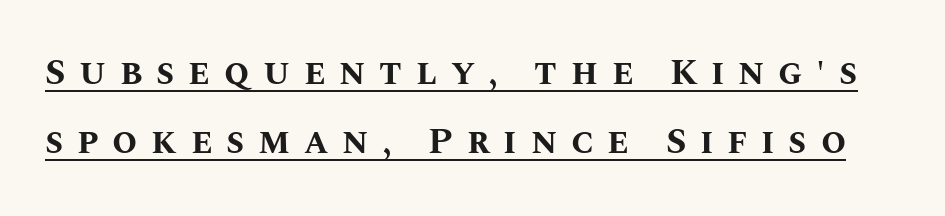
Q: Is the text bold? A: Yes.
Q: Is the text italic (slanted)? A: No, it is upright.
Q: Is the text underlined? A: Yes.
Q: Is the spacing between letters normal or unusually wide? A: Unusually wide.
Q: Is the spacing between lines tight, normal or loose? A: Loose.
Q: Width (condensed, normal, or wide)? A: Normal.
Q: Stroke contrast? A: Medium.
Q: x-height? A: Large.
Q: Monospaced? A: No.
